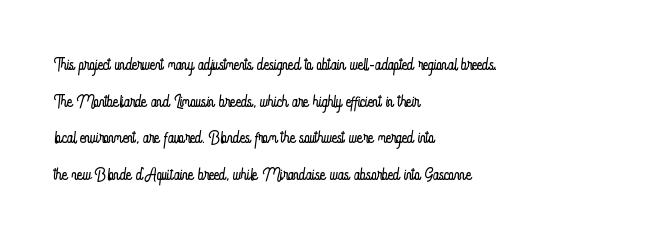
The image shows 23 px text type; set left-aligned, normal line spacing (1.59x), normal letter spacing, not underlined.
